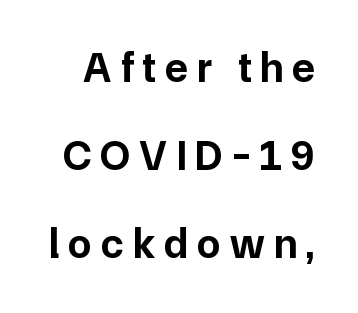
{"serif": "no", "italic": "no", "bold": "yes", "weight": "bold", "width": "normal", "stroke_contrast": "low", "x_height": "medium", "monospaced": "no", "underline": "no", "line_spacing": "loose", "line_spacing_ratio": 2.1, "letter_spacing": "wide", "letter_spacing_em": 0.22, "glyph_px": 42}
